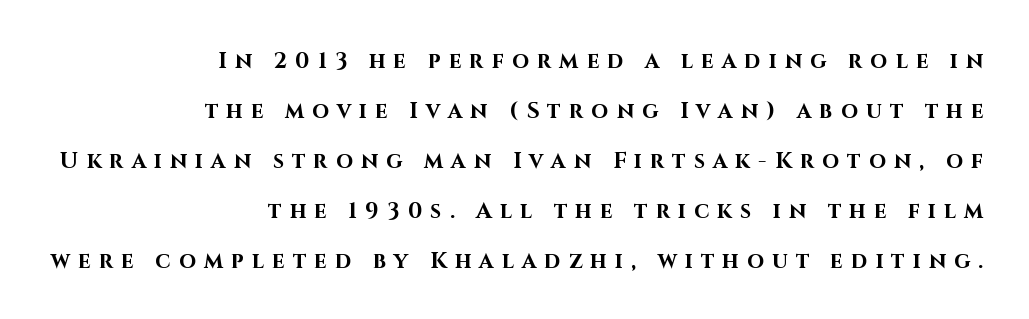
Loose tracking; the words dissolve into strings of separated letters. Its strokes are broad and dark, the hallmark of bold type. The designer dialed line spacing up above the default. Is there any slant? The stems are plumb. Plain, unruled lines of type. This rendering uses right alignment, leaving the left contour irregular.
